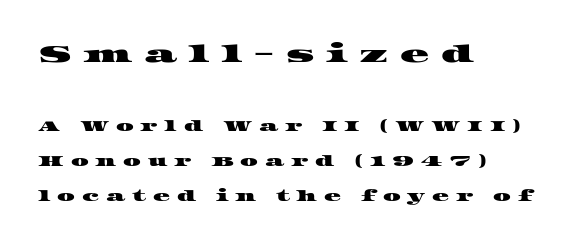
The image shows 24 px text type; set left-aligned, loose line spacing (2.49x), unusually wide letter spacing (+0.49 em), not underlined; the first (top) block is 1.71x larger.
